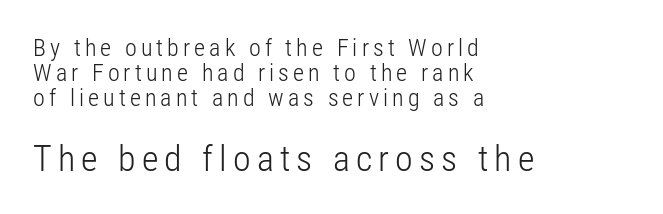
{"serif": "no", "italic": "no", "bold": "no", "weight": "light", "width": "condensed", "stroke_contrast": "low", "x_height": "medium", "monospaced": "no", "underline": "no", "align": "left", "line_spacing": "tight", "line_spacing_ratio": 1.05, "larger_block": "second", "size_ratio": 1.5, "glyph_px": 36}
